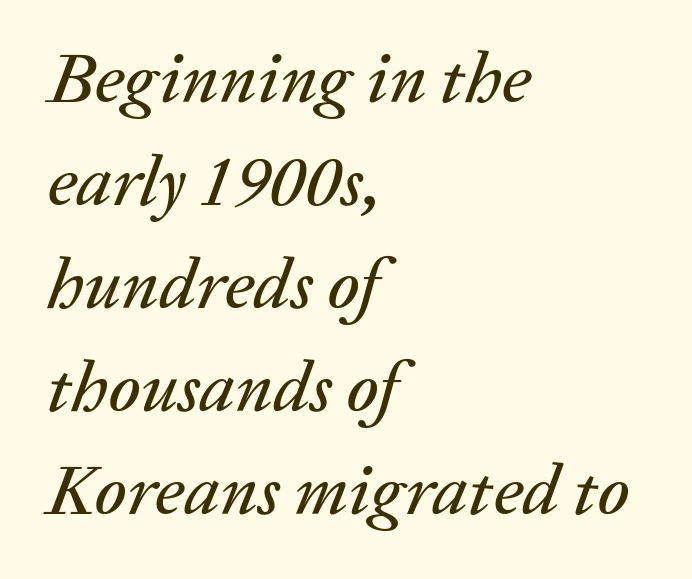
These lines are set flush left with a ragged right edge. Tracking value appears to be zero — textbook default spacing. The rendering uses natural spacing where letterforms have individual widths. The passage shown stacks its lines at a standard gap. In terms of posture, this sample is oblique.
